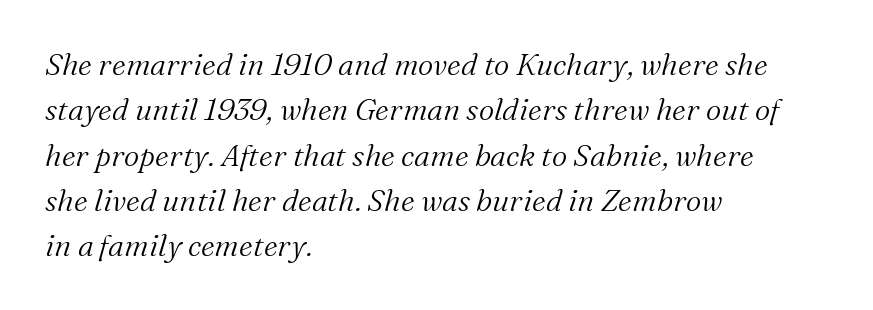
{"serif": "yes", "italic": "yes", "lean": "right", "slant_degrees": 16, "bold": "no", "weight": "light", "width": "normal", "stroke_contrast": "medium", "x_height": "medium", "monospaced": "no", "underline": "no", "align": "left", "line_spacing": "normal", "line_spacing_ratio": 1.51, "letter_spacing": "normal", "letter_spacing_em": 0.0, "glyph_px": 30}
